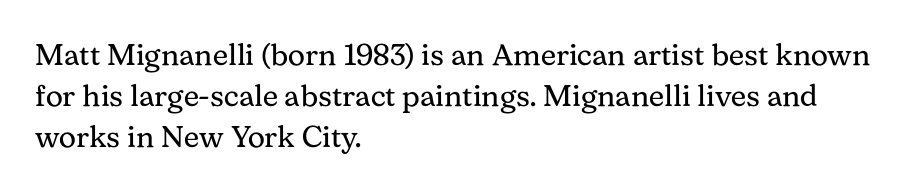
Yep, those are serifs on the letters. Here the designer chose a conventional face with non-uniform glyph widths. The text block is weighted toward the left margin, trailing off unevenly rightward. It's the straight-up-and-down kind of type. The gap between lines stays unmarked. Unbolded letterforms with no extra heft.
